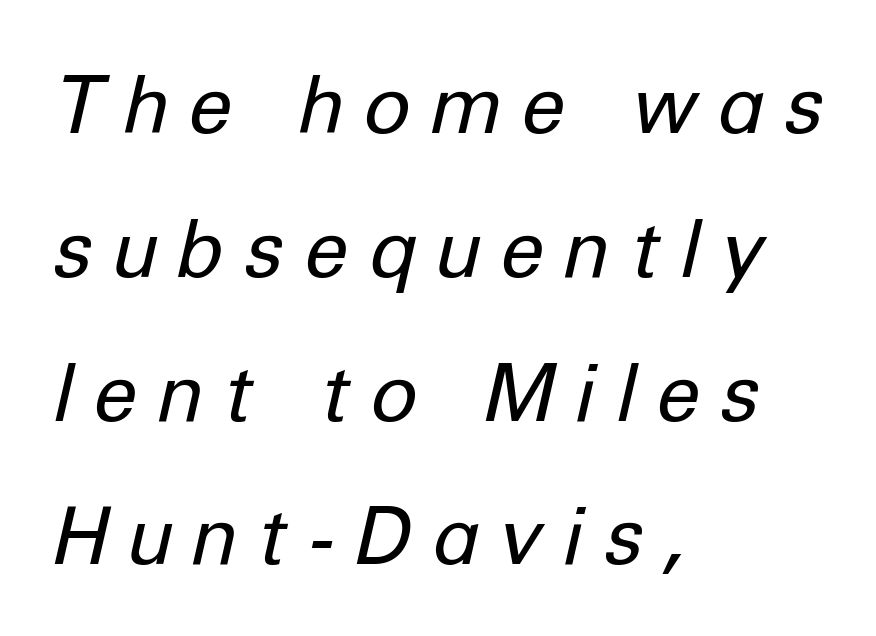
{"italic": "yes", "lean": "right", "slant_degrees": 12, "bold": "no", "weight": "regular", "width": "normal", "stroke_contrast": "low", "x_height": "medium", "monospaced": "no", "underline": "no", "align": "left", "line_spacing_ratio": 1.82, "letter_spacing": "wide", "letter_spacing_em": 0.28, "glyph_px": 79}
